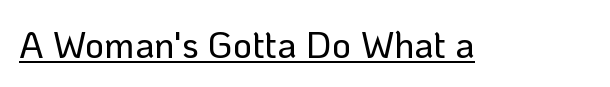
The image shows 37 px sans-serif type, upright; set normal letter spacing, underlined; low stroke contrast and a medium x-height.
